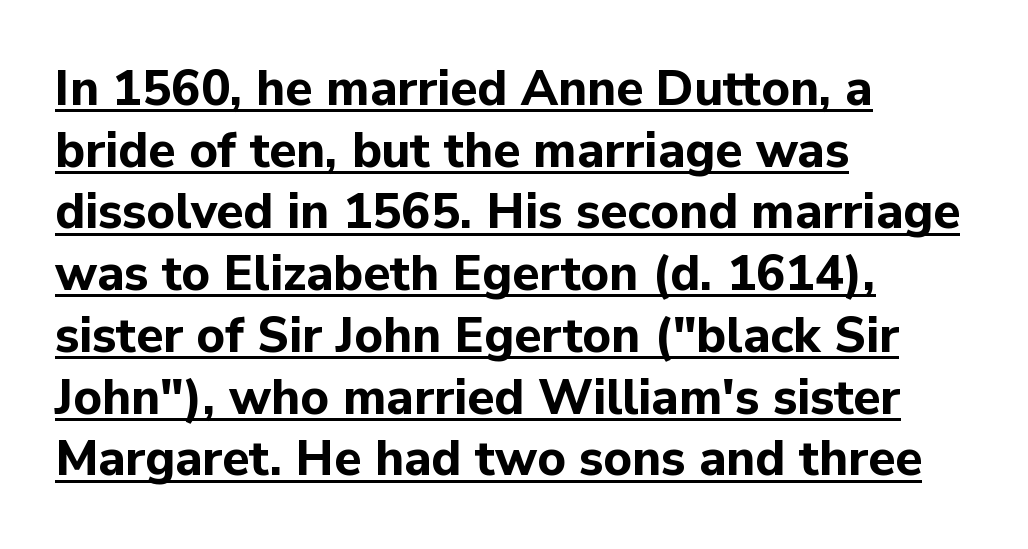
The designer went with a sans here, leaving each stem footless. Whoever set this chose a conventional vertical rhythm. These lines keep a tight, regular rhythm from letter to letter. Somebody hit Ctrl+U on this one — the words are underlined.
